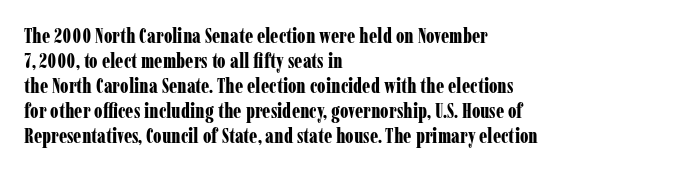
Q: Is the text bold? A: Yes.
Q: Is the text italic (slanted)? A: No, it is upright.
Q: Is the text underlined? A: No.
Q: How is the paragraph aligned? A: Left-aligned.
Q: Is the spacing between letters normal or unusually wide? A: Normal.
Q: Is the spacing between lines tight, normal or loose? A: Normal.
